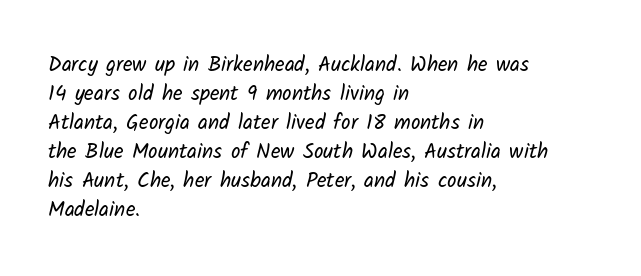
Summary of weight: not heavy and not bold. Type without underlining. You could call the tracking neutral — neither tight nor loose. Leading: standard.
